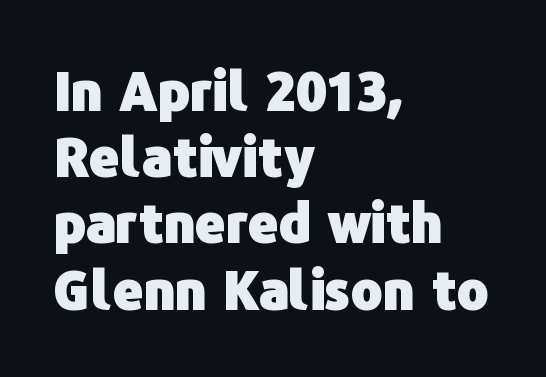
Quick note: interline space is typical. Does extra space separate the letters? No, they use regular spacing. No italicization has been applied; the sample stays upright. Compared with an ordinary text face, these strokes are far heavier — a full bold.
